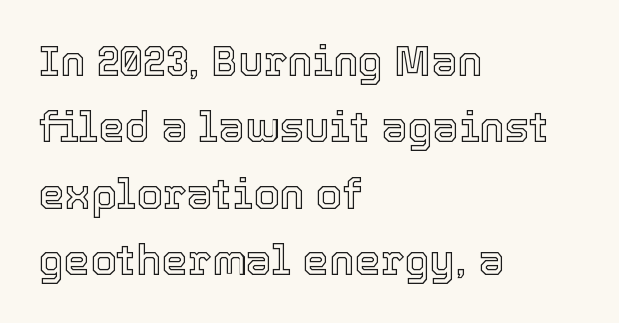
The strip under each line holds only bare page. Characters remain perfectly vertical along every line. A student would call this left alignment; a typographer would say flush left, rag right. Note the varied advance widths — an 'i' is clearly narrower than an 'm'. Glyph-to-glyph distance matches everyday printed text.
